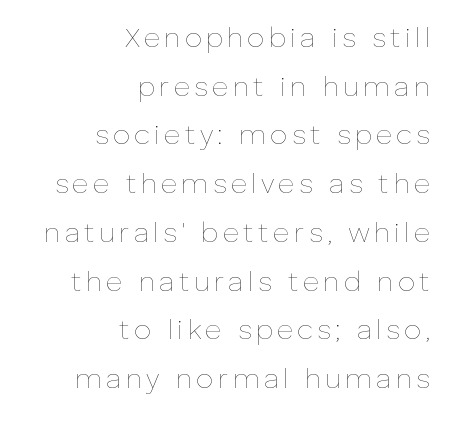
The image shows 28 px thin type, upright; set right-aligned, line spacing 1.74x, not underlined; low stroke contrast and a medium x-height.
